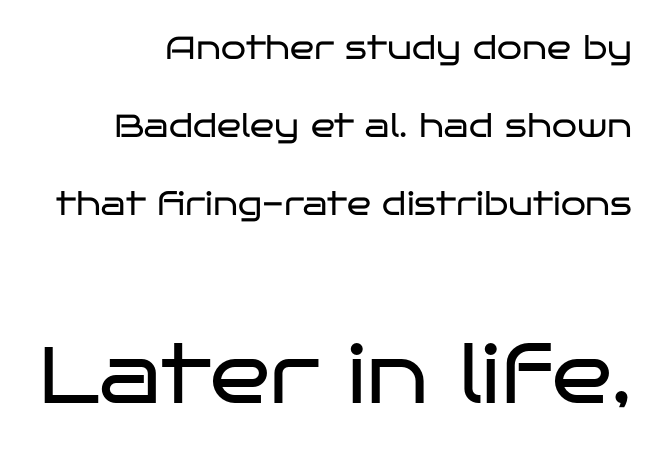
Q: Is the text bold? A: No.
Q: Is the text italic (slanted)? A: No, it is upright.
Q: Is the typeface a serif or a sans-serif typeface? A: Sans-serif.
Q: Is the text underlined? A: No.
Q: How is the paragraph aligned? A: Right-aligned.
Q: Is the spacing between letters normal or unusually wide? A: Normal.
Q: Is the spacing between lines tight, normal or loose? A: Loose.
Q: Which block of text is set in a larger size, the first (top) or the second (bottom)? A: The second (bottom) one.
Q: Width (condensed, normal, or wide)? A: Wide.
Q: Stroke contrast? A: Low.
Q: x-height? A: Large.
Q: Monospaced? A: No.
